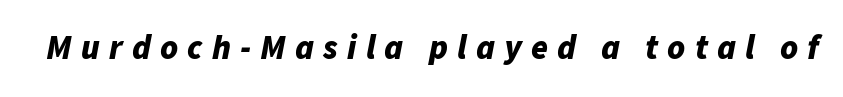
The image shows 34 px bold type, italic (leaning right); set unusually wide letter spacing (+0.27 em), not underlined; low stroke contrast and a medium x-height.
